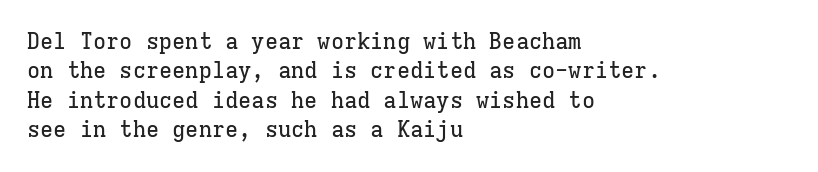
{"italic": "no", "underline": "no", "align": "left", "line_spacing": "normal", "line_spacing_ratio": 1.34, "letter_spacing": "normal", "letter_spacing_em": 0.0, "glyph_px": 22}
